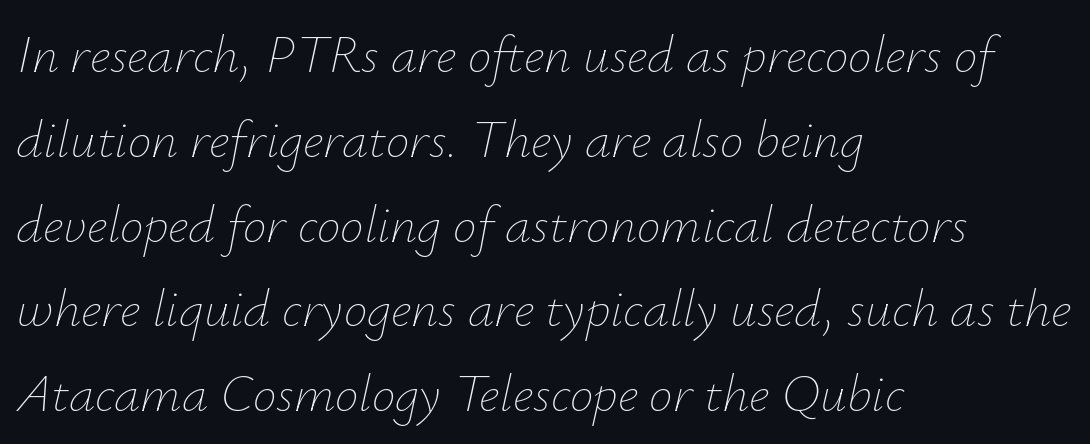
The rendering uses a moderate line-height, typical for paragraphs. It's the slanting kind of type. Tracking value appears to be zero — textbook default spacing. If you drew a ruler down the left edge, every line would touch it. The string is rendered with underlining switched off. Stems and bowls with no extra thickness — not bold.
